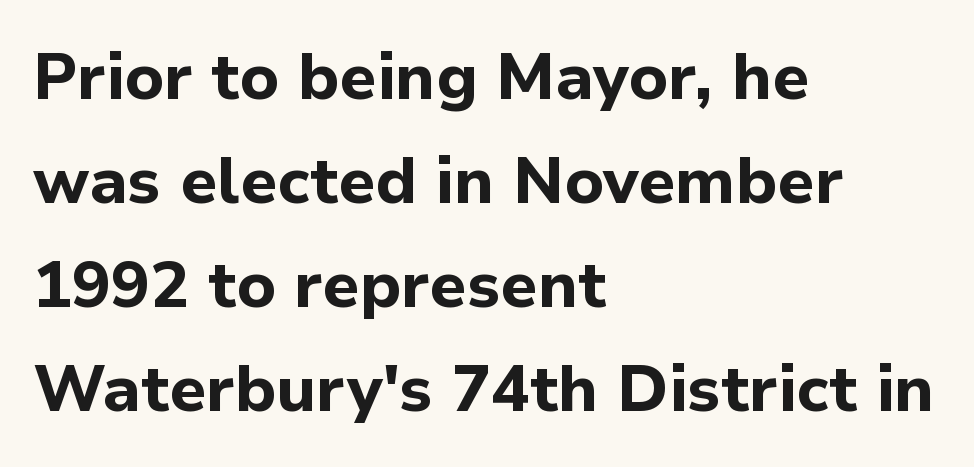
Honestly, there is no underline to notice here at all. Is there any slant? The stems are plumb. Tracking here is standard; glyphs follow each other at the usual distance. You can tell from the bare stems that sans-serif type was used.
